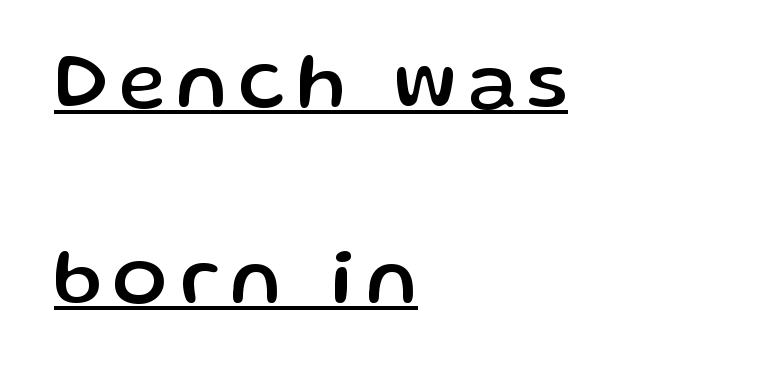
Q: Is the text italic (slanted)? A: No, it is upright.
Q: Is the typeface a serif or a sans-serif typeface? A: Sans-serif.
Q: Is the text underlined? A: Yes.
Q: How is the paragraph aligned? A: Left-aligned.
Q: Is the spacing between lines tight, normal or loose? A: Loose.
Q: Width (condensed, normal, or wide)? A: Normal.
Q: Stroke contrast? A: Low.
Q: x-height? A: Medium.
Q: Monospaced? A: No.
